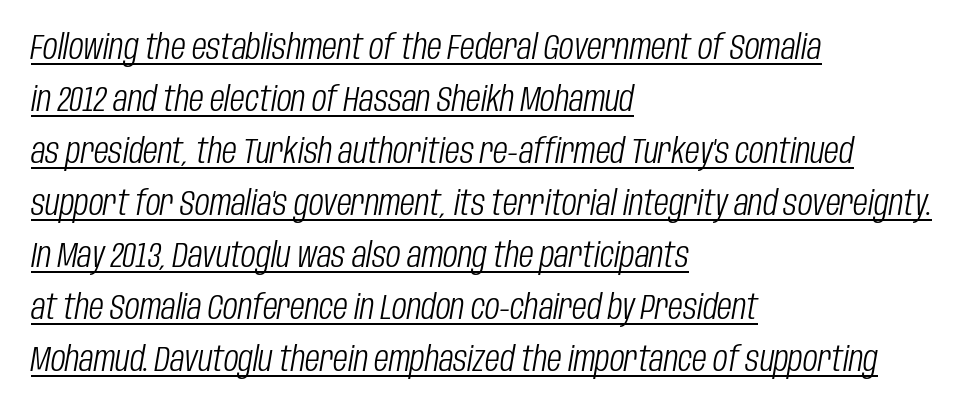
Q: Is the text bold? A: No.
Q: Is the text italic (slanted)? A: Yes, it leans right by about 10 degrees.
Q: Is the text underlined? A: Yes.
Q: How is the paragraph aligned? A: Left-aligned.
Q: Is the spacing between letters normal or unusually wide? A: Normal.
Q: Is the spacing between lines tight, normal or loose? A: Normal.
Q: Width (condensed, normal, or wide)? A: Condensed.
Q: Stroke contrast? A: Low.
Q: x-height? A: Large.
Q: Monospaced? A: No.
